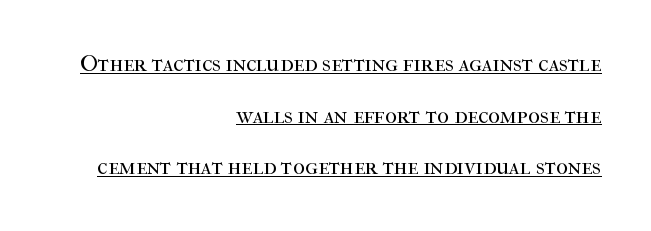
{"italic": "no", "bold": "no", "underline": "yes", "align": "right", "line_spacing": "loose", "line_spacing_ratio": 2.25, "letter_spacing": "normal", "letter_spacing_em": 0.0, "glyph_px": 23}
